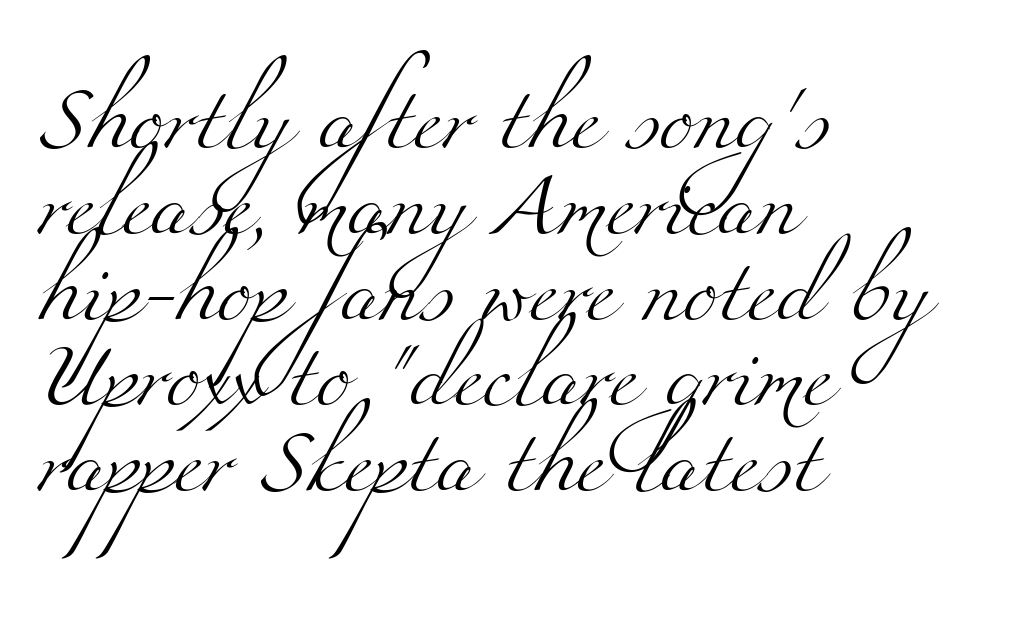
The image shows 65 px light, wide type; set left-aligned, normal line spacing (1.32x), normal letter spacing, not underlined; medium stroke contrast and a small x-height.
